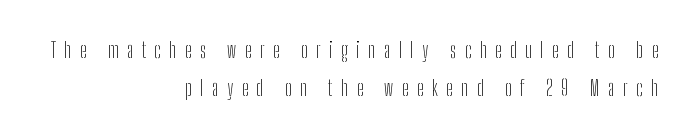
Q: Is the text bold? A: No.
Q: Is the text italic (slanted)? A: No, it is upright.
Q: Is the text underlined? A: No.
Q: How is the paragraph aligned? A: Right-aligned.
Q: Is the spacing between letters normal or unusually wide? A: Unusually wide.
